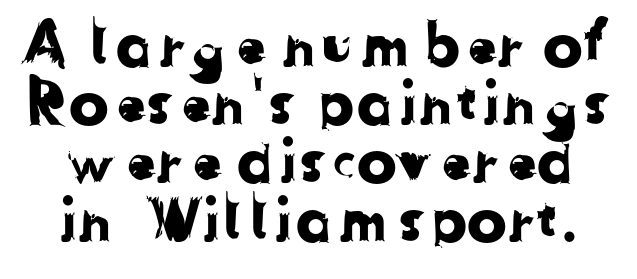
The image shows 60 px sans-serif type; set tight line spacing (0.97x), normal letter spacing, not underlined; low stroke contrast and a medium x-height.
